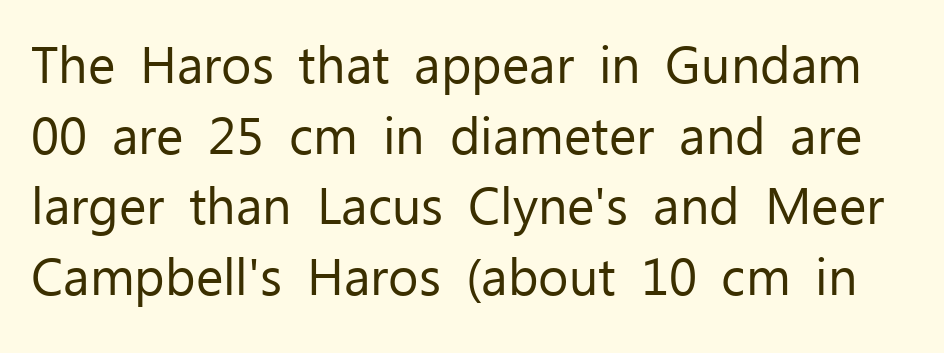
Q: Is the text bold? A: No.
Q: Is the text italic (slanted)? A: No, it is upright.
Q: Is the typeface a serif or a sans-serif typeface? A: Sans-serif.
Q: Is the text underlined? A: No.
Q: Is the spacing between letters normal or unusually wide? A: Normal.
Q: Is the spacing between lines tight, normal or loose? A: Normal.
Q: Width (condensed, normal, or wide)? A: Normal.
Q: Stroke contrast? A: Low.
Q: x-height? A: Medium.
Q: Monospaced? A: No.
